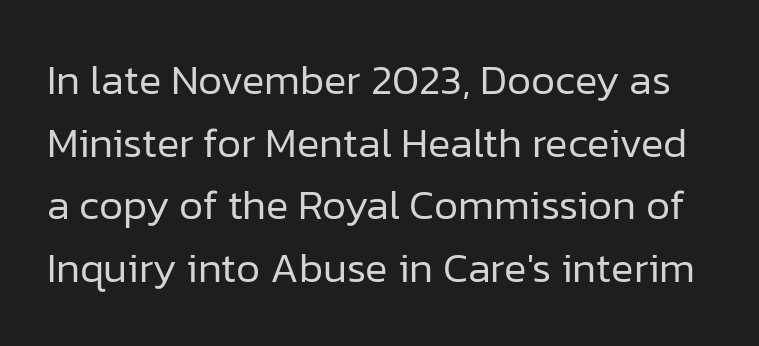
{"serif": "no", "italic": "no", "bold": "no", "weight": "regular", "width": "normal", "stroke_contrast": "low", "x_height": "medium", "monospaced": "no", "underline": "no", "line_spacing": "normal", "line_spacing_ratio": 1.49, "letter_spacing": "normal", "letter_spacing_em": 0.0, "glyph_px": 42}
